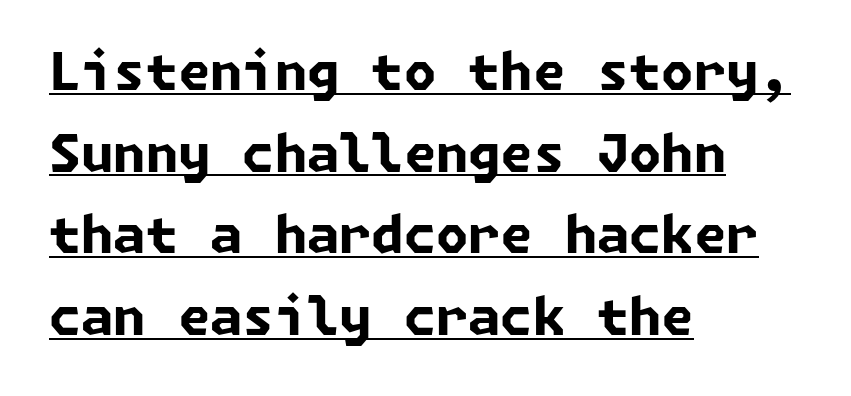
The image shows 52 px bold sans-serif type; set left-aligned, normal line spacing (1.57x), normal letter spacing, underlined; low stroke contrast and a medium x-height.
